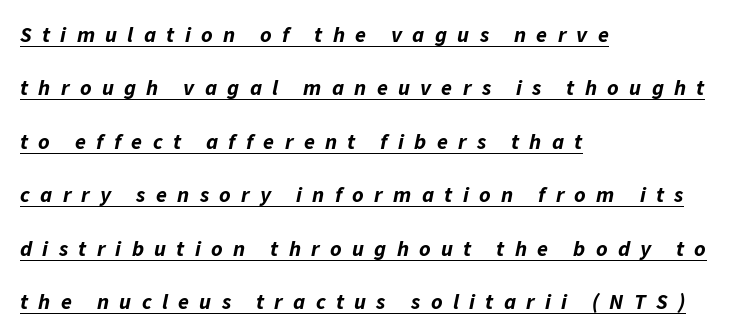
You could only call the tracking loose — the letters float apart. Thick stems and heavy bowls — unmistakably bold. The typesetter has applied underlining to the passage shown. How would I describe the line gaps? Wide and relaxed. Alignment: flush left. Every character sits at an angle, as italics do.
